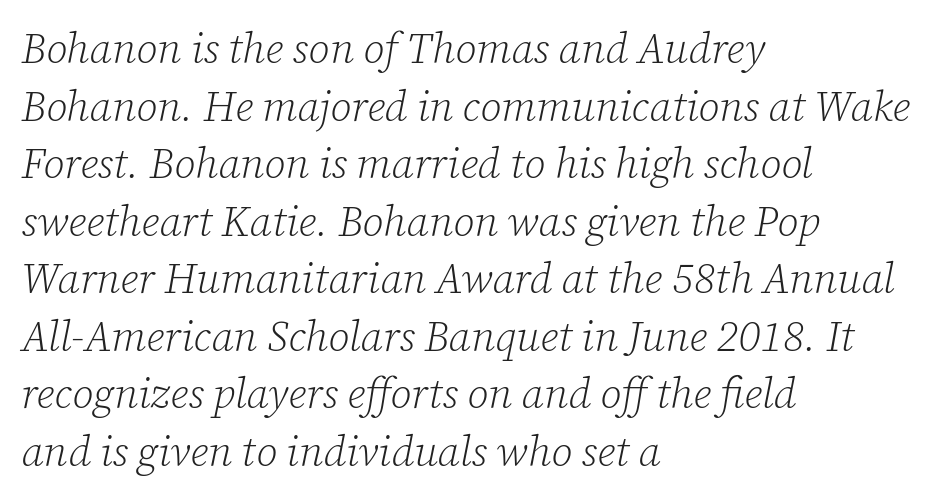
The image shows 42 px light serif type, italic (leaning right); set left-aligned, normal line spacing (1.37x), normal letter spacing, not underlined; low stroke contrast and a medium x-height.
